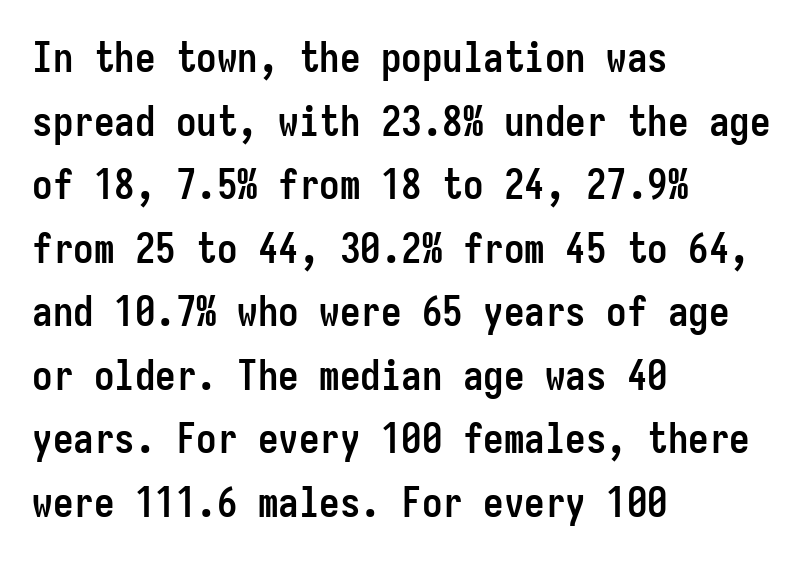
The foot of each line stays bare and open. It's the straight-up-and-down kind of type. I'd call this a sans setting — the letters go barefoot. Reading down the column, the eye jumps a familiar distance to each next line. Each glyph is drawn with heavy, bold strokes. Each letter, wide or thin by design, is forced into the same width here.
